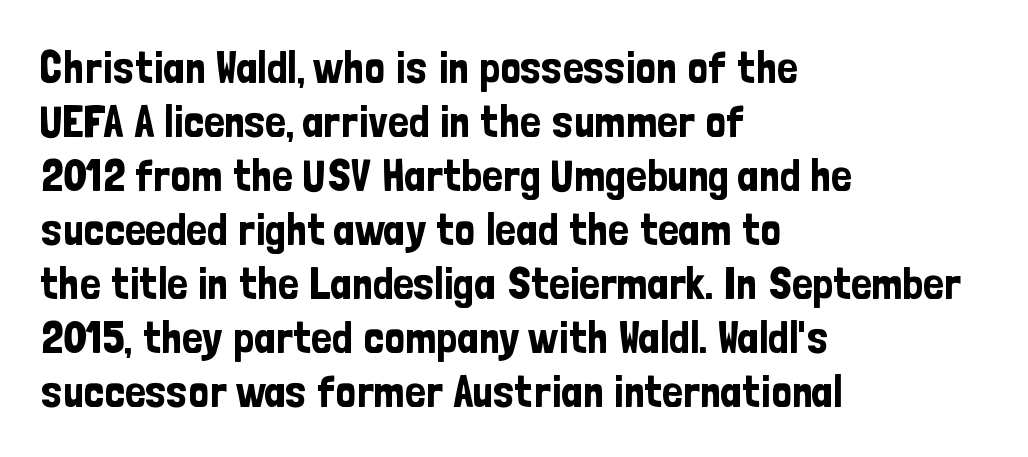
{"serif": "no", "italic": "no", "width": "condensed", "stroke_contrast": "low", "x_height": "medium", "monospaced": "no", "underline": "no", "align": "left", "line_spacing_ratio": 1.2, "letter_spacing": "normal", "letter_spacing_em": 0.0, "glyph_px": 45}
